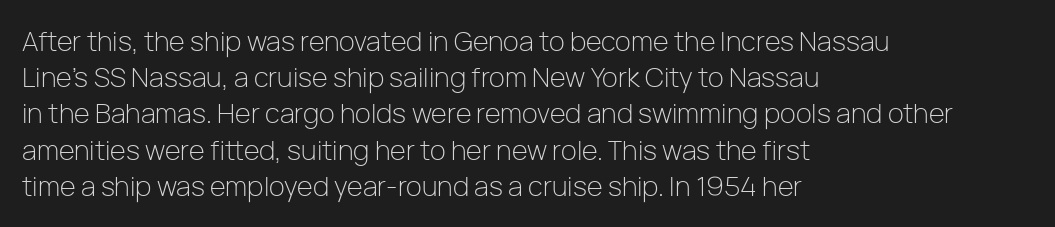
{"italic": "no", "bold": "no", "underline": "no", "align": "left", "line_spacing": "normal", "line_spacing_ratio": 1.34, "letter_spacing": "normal", "letter_spacing_em": 0.0, "glyph_px": 27}
